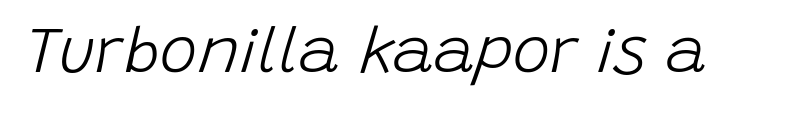
Q: Is the text bold? A: No.
Q: Is the text italic (slanted)? A: Yes, it leans right by about 15 degrees.
Q: Is the text underlined? A: No.
Q: Is the spacing between letters normal or unusually wide? A: Normal.
Q: Width (condensed, normal, or wide)? A: Normal.
Q: Stroke contrast? A: Low.
Q: x-height? A: Large.
Q: Monospaced? A: No.
